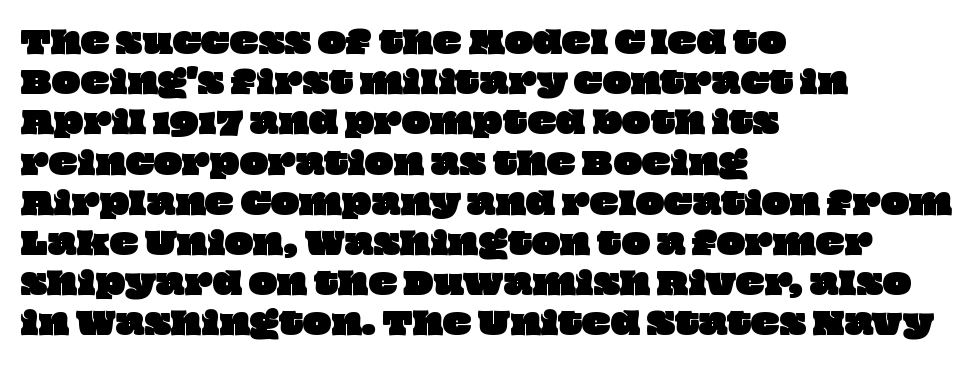
Q: Is the text underlined? A: No.
Q: How is the paragraph aligned? A: Left-aligned.
Q: Is the spacing between letters normal or unusually wide? A: Normal.
Q: Is the spacing between lines tight, normal or loose? A: Normal.
Q: Width (condensed, normal, or wide)? A: Wide.
Q: Stroke contrast? A: Low.
Q: x-height? A: Large.
Q: Monospaced? A: No.
